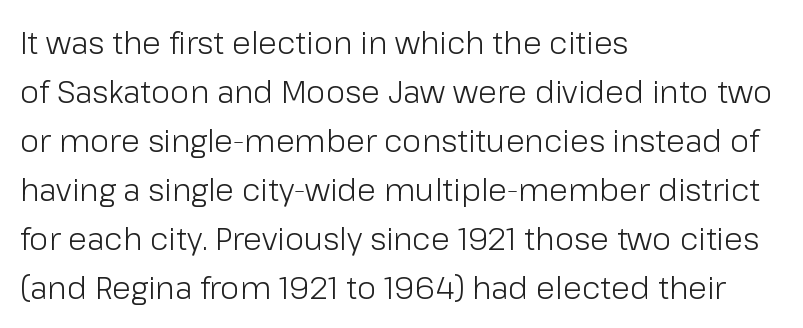
Q: Is the text bold? A: No.
Q: Is the text italic (slanted)? A: No, it is upright.
Q: Is the typeface a serif or a sans-serif typeface? A: Sans-serif.
Q: Is the text underlined? A: No.
Q: How is the paragraph aligned? A: Left-aligned.
Q: Is the spacing between letters normal or unusually wide? A: Normal.
Q: Is the spacing between lines tight, normal or loose? A: Normal.
Q: Width (condensed, normal, or wide)? A: Normal.
Q: Stroke contrast? A: Low.
Q: x-height? A: Medium.
Q: Monospaced? A: No.
